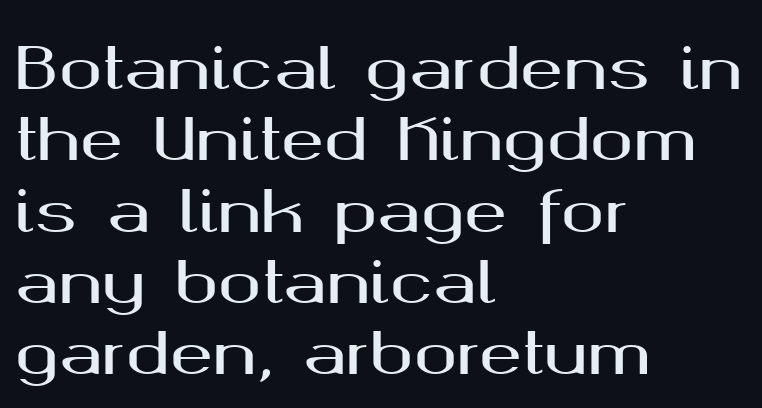
Q: Is the text italic (slanted)? A: No, it is upright.
Q: Is the typeface a serif or a sans-serif typeface? A: Sans-serif.
Q: Is the text underlined? A: No.
Q: How is the paragraph aligned? A: Left-aligned.
Q: Is the spacing between letters normal or unusually wide? A: Normal.
Q: Width (condensed, normal, or wide)? A: Wide.
Q: Stroke contrast? A: Medium.
Q: x-height? A: Medium.
Q: Monospaced? A: No.
